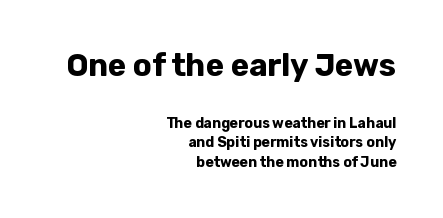
{"serif": "no", "italic": "no", "bold": "yes", "weight": "bold", "width": "normal", "stroke_contrast": "low", "x_height": "medium", "monospaced": "no", "underline": "no", "align": "right", "line_spacing": "normal", "line_spacing_ratio": 1.37, "letter_spacing": "normal", "letter_spacing_em": 0.0, "larger_block": "first", "size_ratio": 2.21, "glyph_px": 31}
